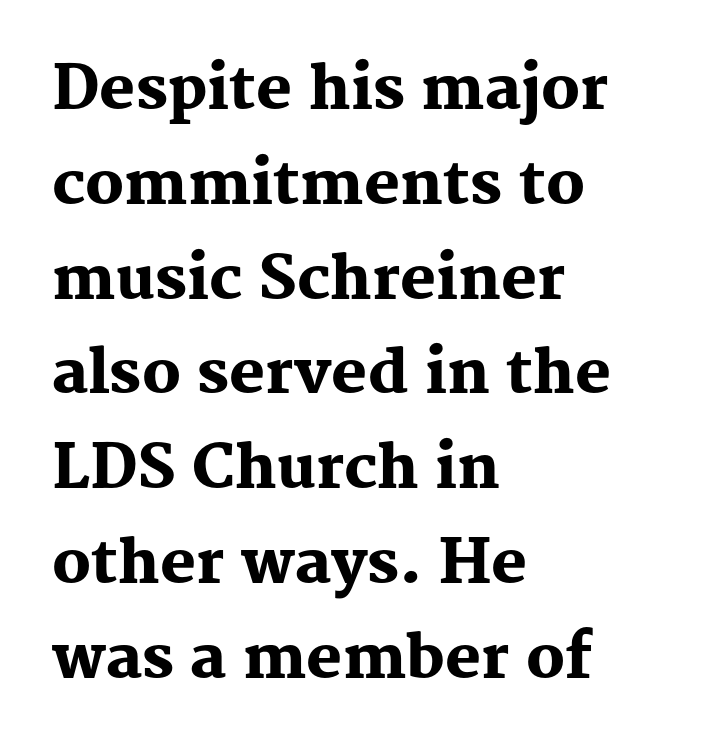
{"serif": "yes", "italic": "no", "bold": "yes", "weight": "heavy", "width": "normal", "stroke_contrast": "medium", "x_height": "medium", "monospaced": "no", "underline": "no", "align": "left", "line_spacing": "normal", "line_spacing_ratio": 1.58, "letter_spacing": "normal", "letter_spacing_em": 0.0, "glyph_px": 60}
